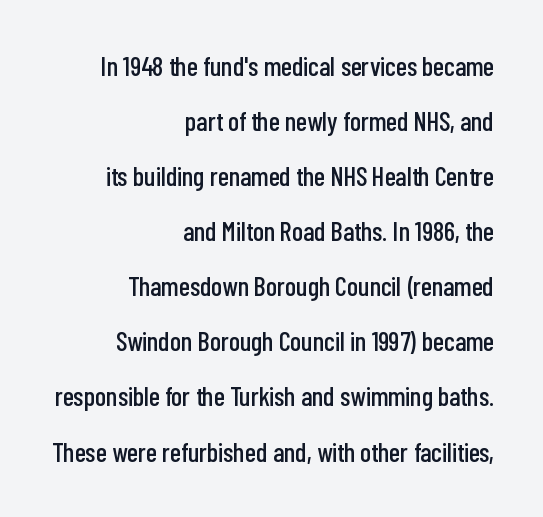
The image shows 27 px text type, upright; set right-aligned, loose line spacing (2.04x), normal letter spacing, not underlined.
